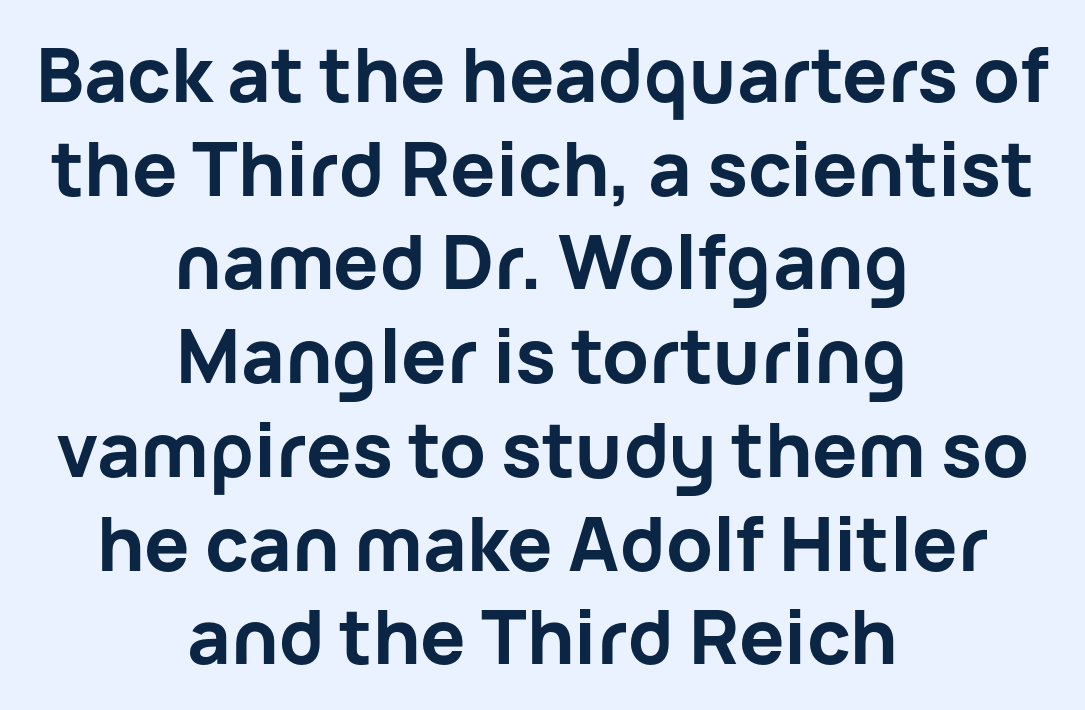
The image shows 75 px bold sans-serif type, upright; set centered, normal line spacing (1.25x), normal letter spacing, not underlined; low stroke contrast and a medium x-height.
